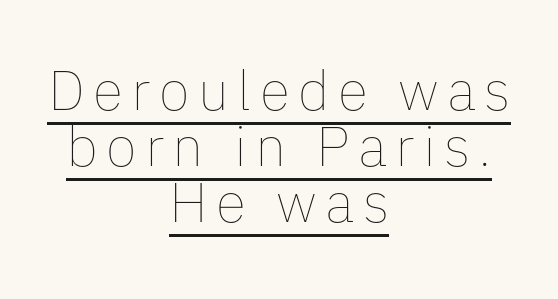
This sample trades vertical openness for compactness between lines. The paragraph shown floats in the horizontal middle. A typesetter would mark this as roman, not italic. The face used here is proportionally spaced, like ordinary book or web type.
